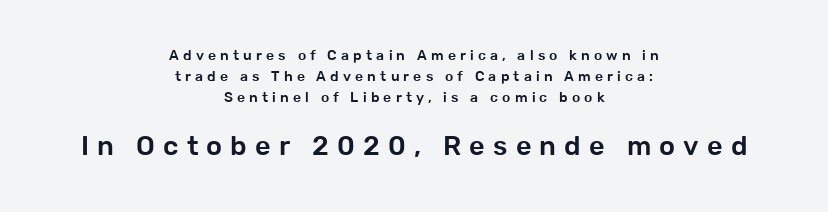
{"italic": "no", "underline": "no", "align": "center", "line_spacing": "normal", "line_spacing_ratio": 1.51, "letter_spacing": "wide", "letter_spacing_em": 0.3, "larger_block": "second", "size_ratio": 1.93, "glyph_px": 27}
